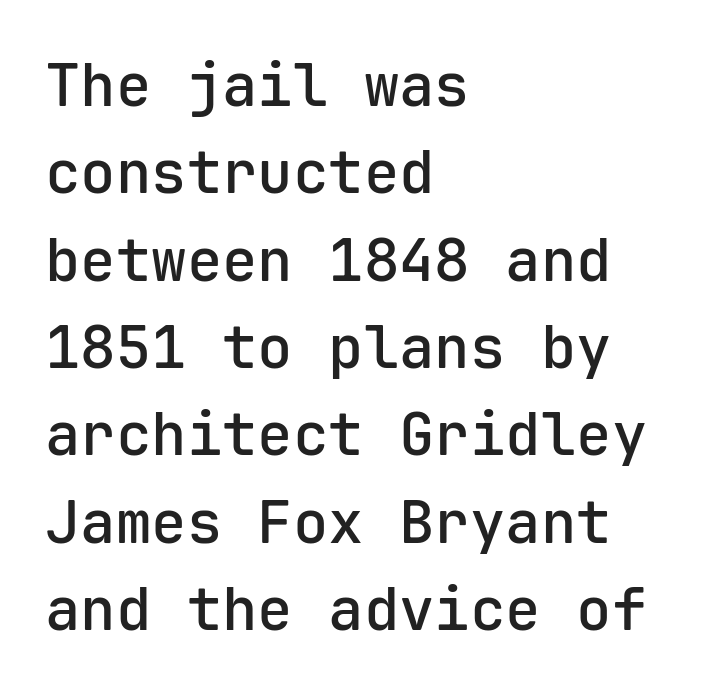
{"serif": "no", "italic": "no", "bold": "semi", "weight": "semibold", "width": "normal", "stroke_contrast": "low", "x_height": "medium", "monospaced": "yes", "underline": "no", "align": "left", "line_spacing": "normal", "line_spacing_ratio": 1.48, "letter_spacing": "normal", "letter_spacing_em": 0.0, "glyph_px": 59}
